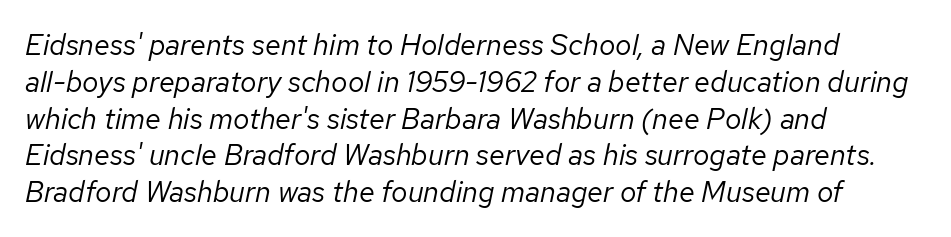
This sample has the flowing, uneven cadence of proportional lettering. One glance says typical: line gaps are just what's usual. This rendering leaves character spacing at its baseline value. Think standard paragraph weight, or any step lighter than that.
